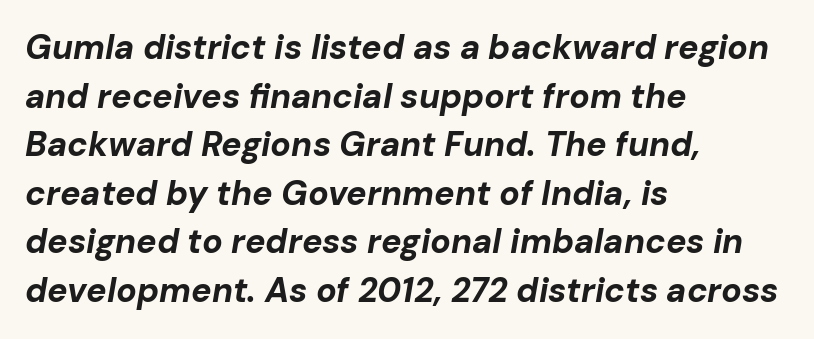
Q: Is the text bold? A: Yes.
Q: Is the text italic (slanted)? A: Yes, it leans right by about 10 degrees.
Q: Is the text underlined? A: No.
Q: How is the paragraph aligned? A: Left-aligned.
Q: Is the spacing between letters normal or unusually wide? A: Normal.
Q: Is the spacing between lines tight, normal or loose? A: Normal.
Q: Width (condensed, normal, or wide)? A: Normal.
Q: Stroke contrast? A: Low.
Q: x-height? A: Medium.
Q: Monospaced? A: No.
